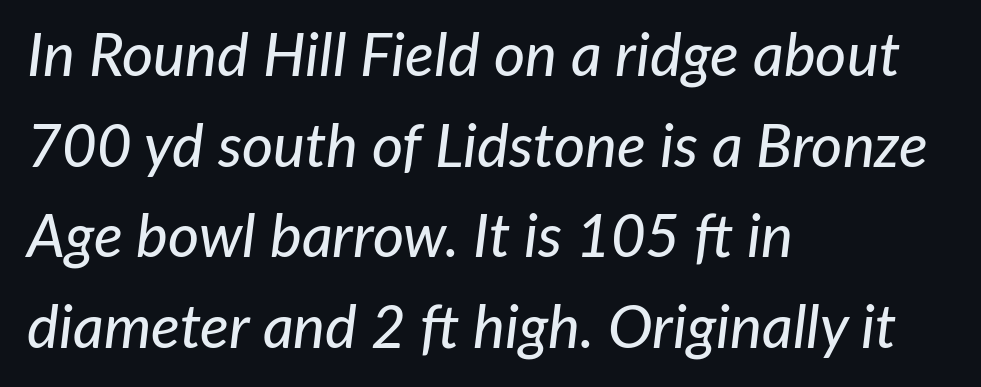
The image shows 60 px text type, italic (leaning right); set left-aligned, normal line spacing (1.51x), normal letter spacing, not underlined; low stroke contrast and a medium x-height.
